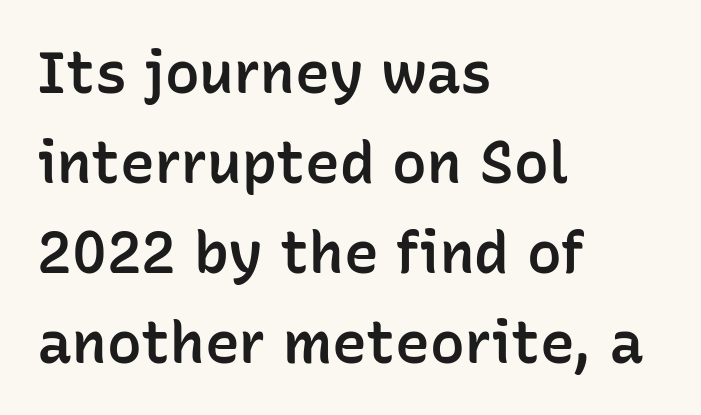
Q: Is the text bold? A: Semi-bold.
Q: Is the text italic (slanted)? A: No, it is upright.
Q: Is the typeface a serif or a sans-serif typeface? A: Sans-serif.
Q: Is the text underlined? A: No.
Q: How is the paragraph aligned? A: Left-aligned.
Q: Is the spacing between letters normal or unusually wide? A: Normal.
Q: Is the spacing between lines tight, normal or loose? A: Normal.
Q: Width (condensed, normal, or wide)? A: Normal.
Q: Stroke contrast? A: Low.
Q: x-height? A: Medium.
Q: Monospaced? A: No.
